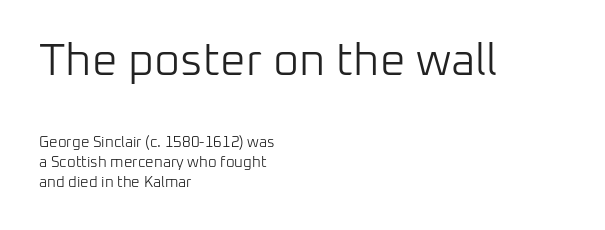
The image shows 45 px light sans-serif type, upright; set left-aligned, normal line spacing (1.33x), normal letter spacing, not underlined; the first (top) block is 3.0x larger; low stroke contrast and a medium x-height.
